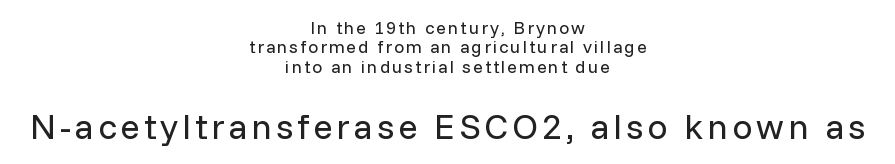
The image shows 36 px regular-weight sans-serif type, upright; set centered, tight line spacing (1.07x), not underlined; the second (bottom) block is 2.0x larger; low stroke contrast and a medium x-height.
